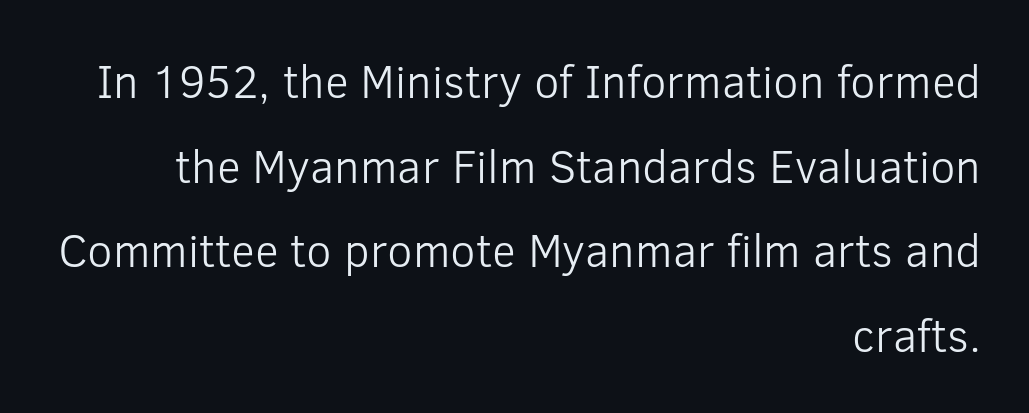
Descender tails drop into unmarked territory. The compositor pushed each line to the right boundary. Do the characters align in a grid? No, the font is proportional. The designer went with a sans here, leaving each stem footless. The letters look calm and open, with moderate or lighter stems. Style check: upright.
